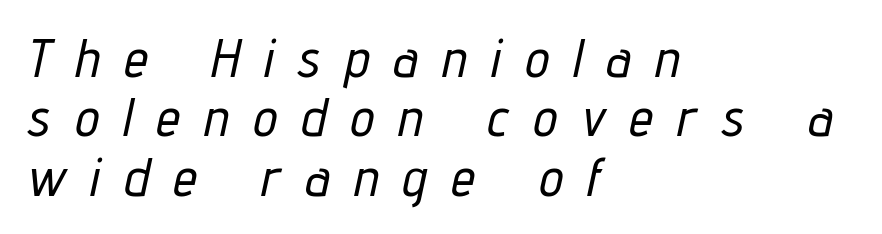
{"italic": "yes", "lean": "right", "slant_degrees": 12, "width": "condensed", "stroke_contrast": "low", "x_height": "medium", "monospaced": "no", "underline": "no", "align": "left", "line_spacing": "tight", "line_spacing_ratio": 1.1, "letter_spacing": "wide", "letter_spacing_em": 0.46, "glyph_px": 54}
